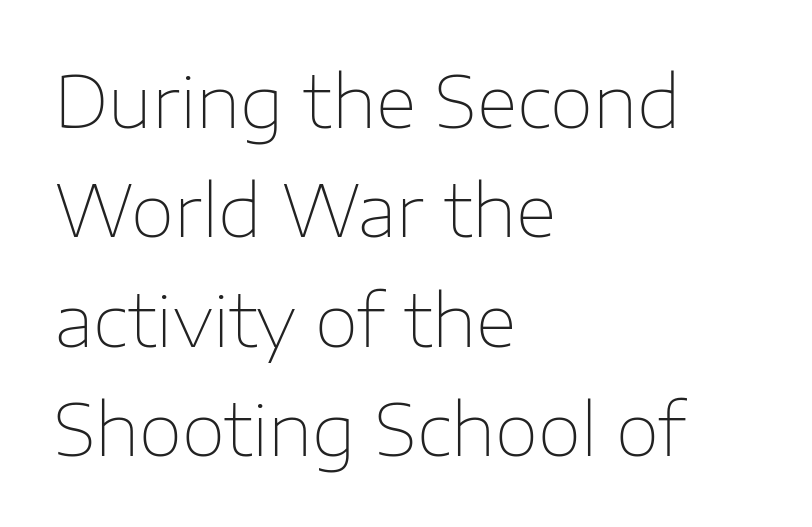
Q: Is the text bold? A: No.
Q: Is the text italic (slanted)? A: No, it is upright.
Q: Is the typeface a serif or a sans-serif typeface? A: Sans-serif.
Q: Is the text underlined? A: No.
Q: How is the paragraph aligned? A: Left-aligned.
Q: Is the spacing between letters normal or unusually wide? A: Normal.
Q: Is the spacing between lines tight, normal or loose? A: Normal.
Q: Width (condensed, normal, or wide)? A: Normal.
Q: Stroke contrast? A: Low.
Q: x-height? A: Medium.
Q: Monospaced? A: No.
